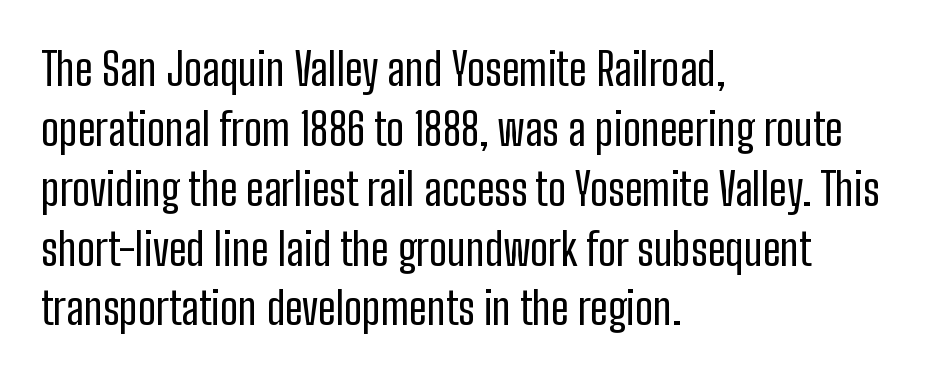
This sample has the flowing, uneven cadence of proportional lettering. The lines in this sample share a left origin and differ only in where they stop. Vertical spacing — default. Caption: standard tracking, unaltered. Note: no serifs on the glyphs. The weight would be labelled regular, book, light, or lighter still.
